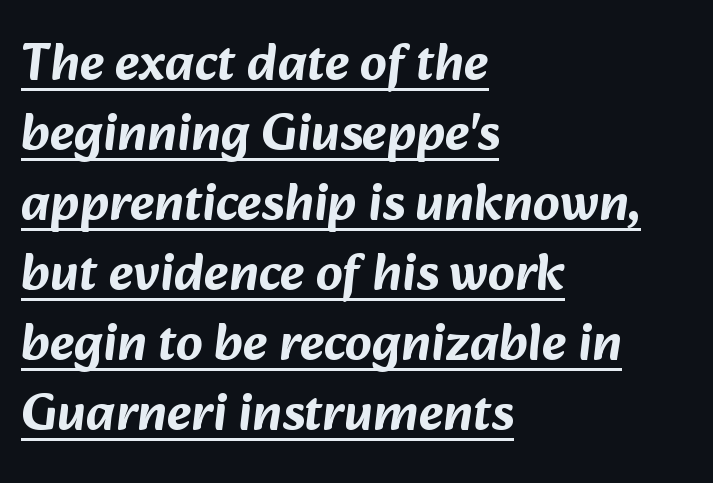
Q: Is the typeface a serif or a sans-serif typeface? A: Sans-serif.
Q: Is the text underlined? A: Yes.
Q: How is the paragraph aligned? A: Left-aligned.
Q: Is the spacing between letters normal or unusually wide? A: Normal.
Q: Is the spacing between lines tight, normal or loose? A: Normal.
Q: Width (condensed, normal, or wide)? A: Normal.
Q: Stroke contrast? A: Low.
Q: x-height? A: Medium.
Q: Monospaced? A: No.
